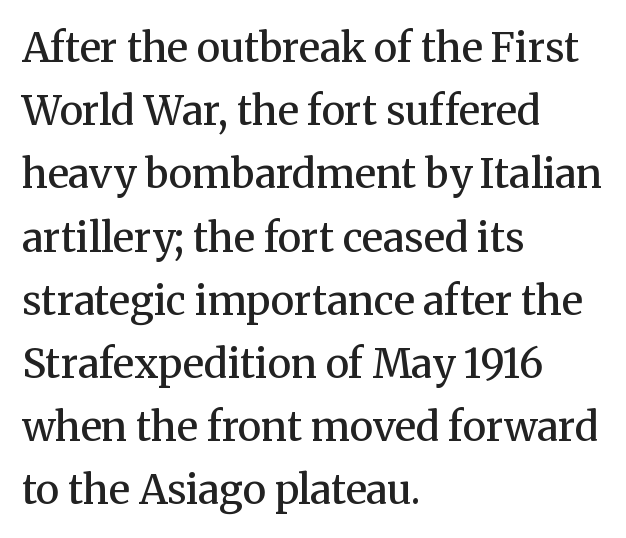
Check where the strokes stop: tiny serifs finish them off. The space beneath each line is pristine and unruled. Spacing verdict: proportional, widths tailored to each character. In terms of letterspacing, this is plain default setting.
